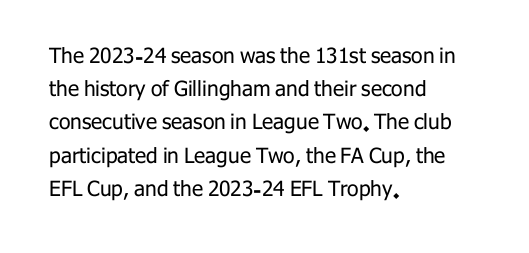
Q: Is the text bold? A: No.
Q: Is the text italic (slanted)? A: No, it is upright.
Q: Is the text underlined? A: No.
Q: How is the paragraph aligned? A: Left-aligned.
Q: Is the spacing between letters normal or unusually wide? A: Normal.
Q: Is the spacing between lines tight, normal or loose? A: Normal.
